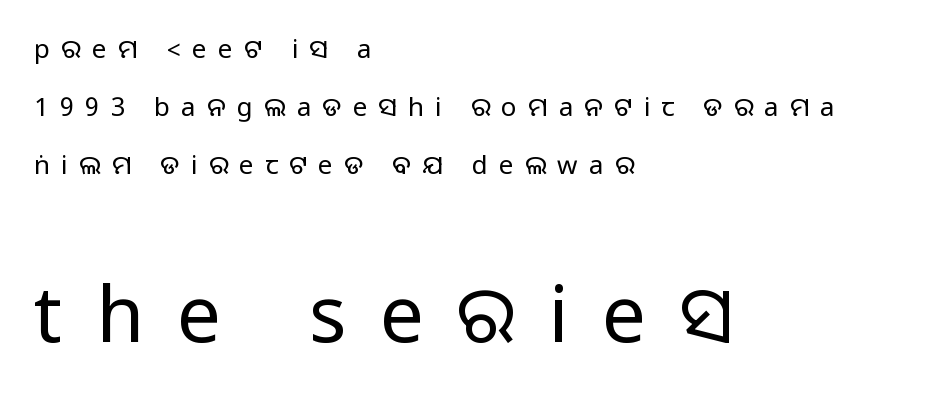
The image shows 78 px sans-serif type, upright; set left-aligned, loose line spacing (2.23x), unusually wide letter spacing (+0.43 em), not underlined; the second (bottom) block is 3.0x larger; medium stroke contrast.
